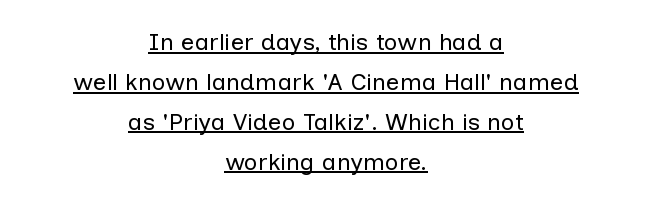
Q: Is the text bold? A: No.
Q: Is the text italic (slanted)? A: No, it is upright.
Q: Is the text underlined? A: Yes.
Q: How is the paragraph aligned? A: Centered.
Q: Is the spacing between letters normal or unusually wide? A: Normal.
Q: Is the spacing between lines tight, normal or loose? A: Normal.
